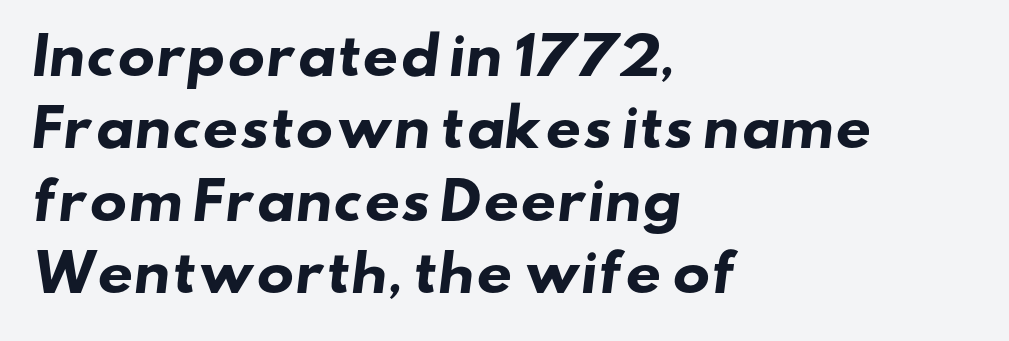
Q: Is the text bold? A: Yes.
Q: Is the typeface a serif or a sans-serif typeface? A: Sans-serif.
Q: Is the text underlined? A: No.
Q: How is the paragraph aligned? A: Left-aligned.
Q: Is the spacing between letters normal or unusually wide? A: Normal.
Q: Is the spacing between lines tight, normal or loose? A: Normal.
Q: Width (condensed, normal, or wide)? A: Wide.
Q: Stroke contrast? A: Low.
Q: x-height? A: Small.
Q: Monospaced? A: No.
